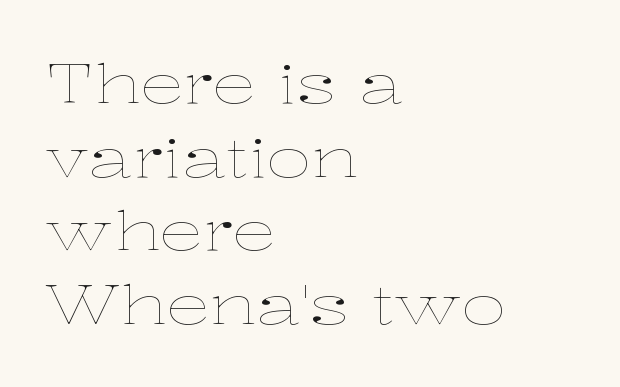
The image shows 55 px thin, wide type, upright; set left-aligned, normal line spacing (1.34x), normal letter spacing, not underlined; low stroke contrast and a medium x-height.
